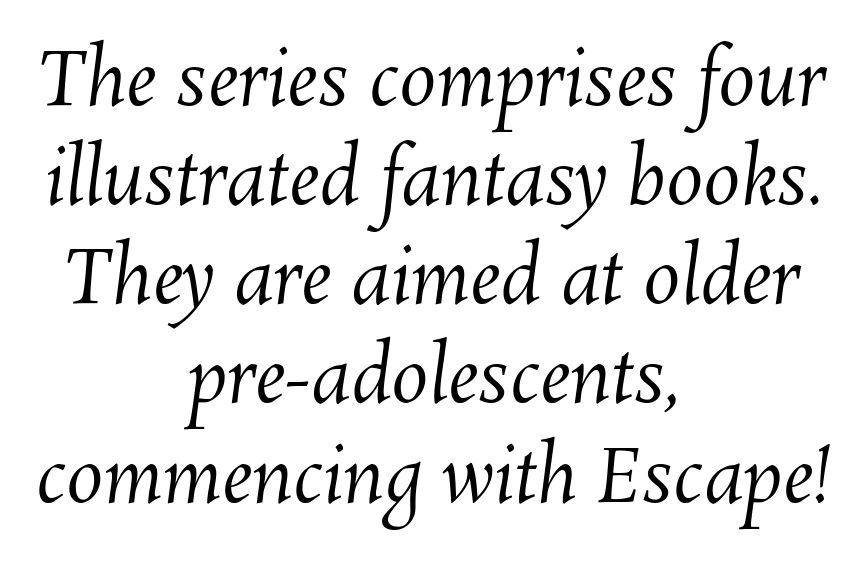
{"bold": "no", "weight": "regular", "width": "normal", "stroke_contrast": "medium", "x_height": "medium", "monospaced": "no", "underline": "no", "align": "center", "line_spacing": "normal", "line_spacing_ratio": 1.34, "letter_spacing": "normal", "letter_spacing_em": 0.0, "glyph_px": 74}
